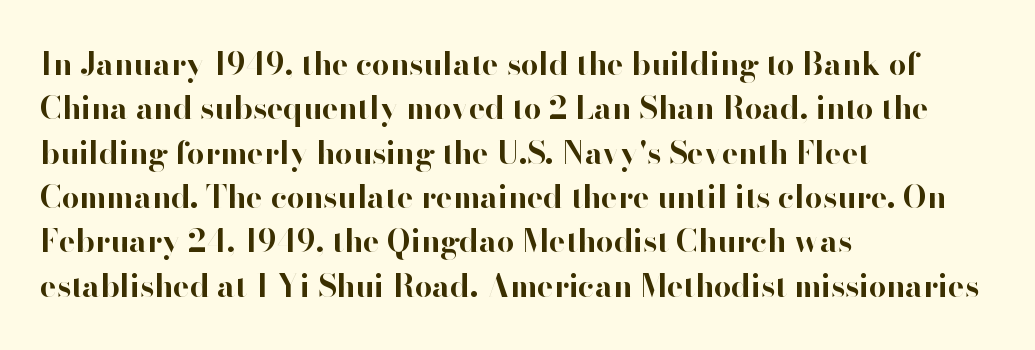
Q: Is the text bold? A: Yes.
Q: Is the text italic (slanted)? A: No, it is upright.
Q: Is the typeface a serif or a sans-serif typeface? A: Sans-serif.
Q: Is the text underlined? A: No.
Q: How is the paragraph aligned? A: Left-aligned.
Q: Is the spacing between letters normal or unusually wide? A: Normal.
Q: Is the spacing between lines tight, normal or loose? A: Normal.
Q: Width (condensed, normal, or wide)? A: Normal.
Q: Stroke contrast? A: High.
Q: x-height? A: Small.
Q: Monospaced? A: No.
